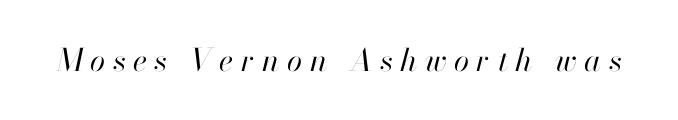
Q: Is the text bold? A: No.
Q: Is the text italic (slanted)? A: Yes, it leans right by about 13 degrees.
Q: Is the text underlined? A: No.
Q: Is the spacing between letters normal or unusually wide? A: Unusually wide.
Q: Width (condensed, normal, or wide)? A: Normal.
Q: Stroke contrast? A: High.
Q: x-height? A: Small.
Q: Monospaced? A: No.
